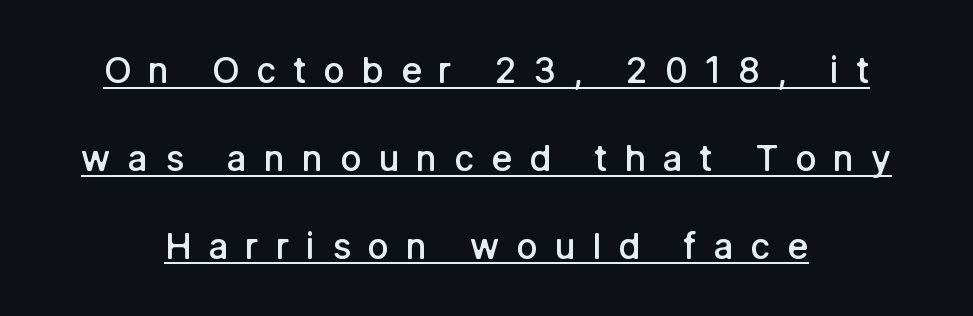
In designer terms, the underline attribute is active on this setting. Weight: semibold (demi). Loose tracking; the words dissolve into strings of separated letters. Character widths vary here, with narrow letters taking less room than wide ones. The passage shown stacks its lines with a broad gap.
